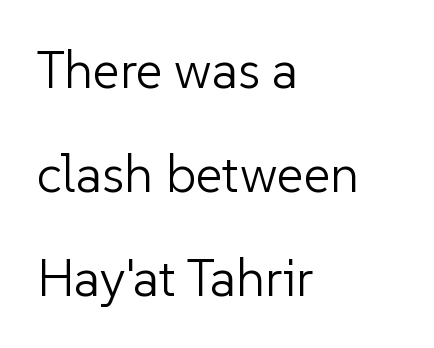
Q: Is the text bold? A: No.
Q: Is the text italic (slanted)? A: No, it is upright.
Q: Is the typeface a serif or a sans-serif typeface? A: Sans-serif.
Q: Is the text underlined? A: No.
Q: How is the paragraph aligned? A: Left-aligned.
Q: Is the spacing between letters normal or unusually wide? A: Normal.
Q: Is the spacing between lines tight, normal or loose? A: Loose.
Q: Width (condensed, normal, or wide)? A: Normal.
Q: Stroke contrast? A: Low.
Q: x-height? A: Medium.
Q: Monospaced? A: No.
